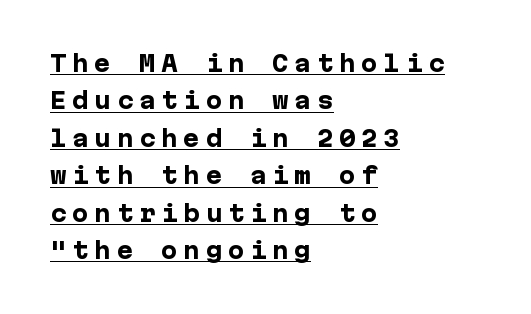
Q: Is the text bold? A: Yes.
Q: Is the text italic (slanted)? A: No, it is upright.
Q: Is the text underlined? A: Yes.
Q: How is the paragraph aligned? A: Left-aligned.
Q: Is the spacing between letters normal or unusually wide? A: Unusually wide.
Q: Is the spacing between lines tight, normal or loose? A: Normal.
